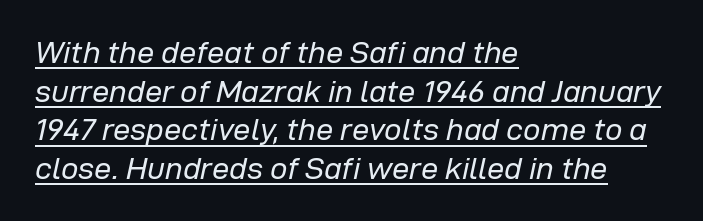
{"italic": "yes", "lean": "right", "slant_degrees": 12, "bold": "no", "weight": "regular", "width": "normal", "stroke_contrast": "low", "x_height": "medium", "monospaced": "no", "underline": "yes", "align": "left", "line_spacing": "normal", "line_spacing_ratio": 1.25, "letter_spacing": "normal", "letter_spacing_em": 0.0, "glyph_px": 31}
